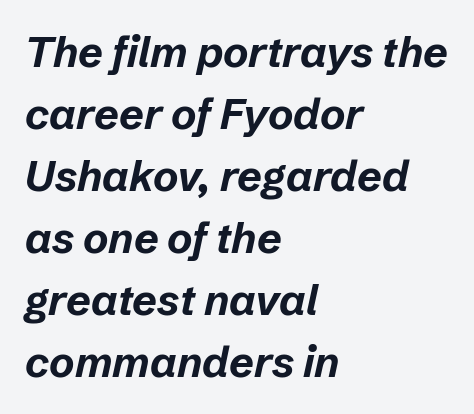
{"italic": "yes", "lean": "right", "slant_degrees": 12, "bold": "yes", "weight": "bold", "width": "normal", "stroke_contrast": "low", "x_height": "medium", "monospaced": "no", "underline": "no", "align": "left", "line_spacing": "normal", "line_spacing_ratio": 1.44, "letter_spacing": "normal", "letter_spacing_em": 0.0, "glyph_px": 43}
